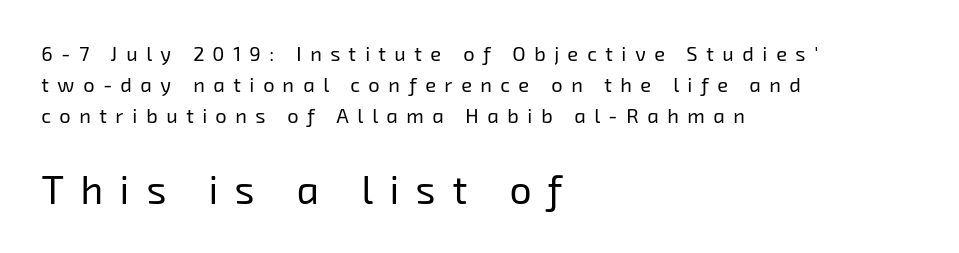
Q: Is the text bold? A: No.
Q: Is the typeface a serif or a sans-serif typeface? A: Sans-serif.
Q: Is the text underlined? A: No.
Q: How is the paragraph aligned? A: Left-aligned.
Q: Is the spacing between letters normal or unusually wide? A: Unusually wide.
Q: Is the spacing between lines tight, normal or loose? A: Normal.
Q: Which block of text is set in a larger size, the first (top) or the second (bottom)? A: The second (bottom) one.
Q: Width (condensed, normal, or wide)? A: Normal.
Q: Stroke contrast? A: Low.
Q: x-height? A: Medium.
Q: Monospaced? A: No.
